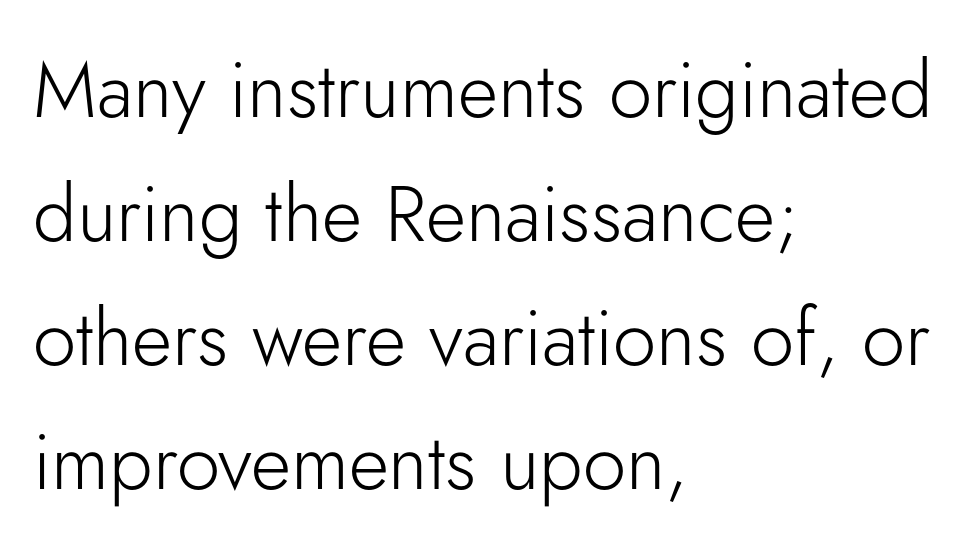
The image shows 78 px light sans-serif type, upright; set left-aligned, normal line spacing (1.59x), normal letter spacing, not underlined; low stroke contrast and a small x-height.
